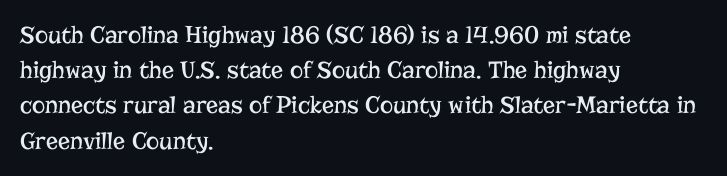
Q: Is the text bold? A: No.
Q: Is the text italic (slanted)? A: No, it is upright.
Q: Is the text underlined? A: No.
Q: How is the paragraph aligned? A: Left-aligned.
Q: Is the spacing between letters normal or unusually wide? A: Normal.
Q: Is the spacing between lines tight, normal or loose? A: Normal.
